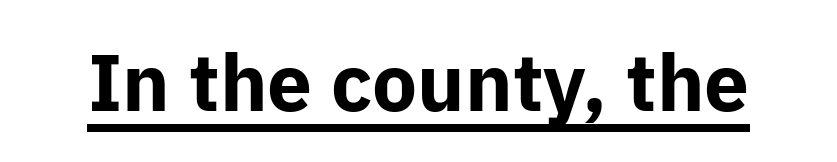
The image shows 80 px bold sans-serif type, upright; set normal letter spacing, underlined; low stroke contrast and a medium x-height.
